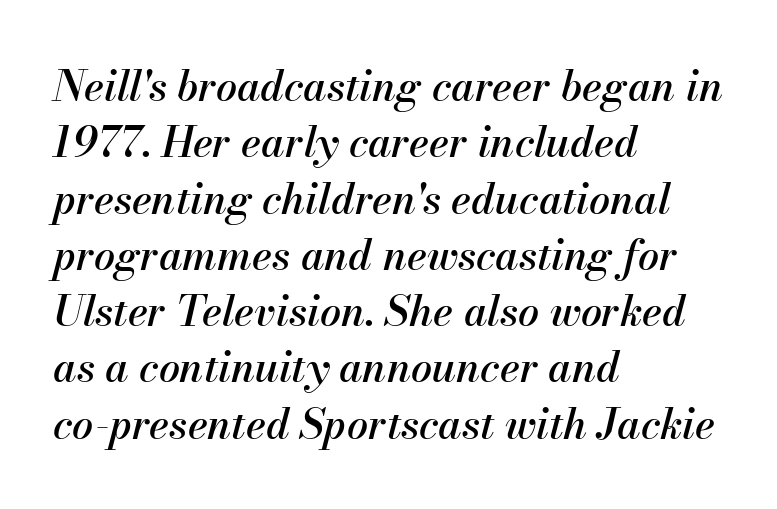
Q: Is the text italic (slanted)? A: Yes, it leans right by about 13 degrees.
Q: Is the text underlined? A: No.
Q: How is the paragraph aligned? A: Left-aligned.
Q: Is the spacing between letters normal or unusually wide? A: Normal.
Q: Is the spacing between lines tight, normal or loose? A: Normal.
Q: Width (condensed, normal, or wide)? A: Normal.
Q: Stroke contrast? A: Medium.
Q: x-height? A: Small.
Q: Monospaced? A: No.
